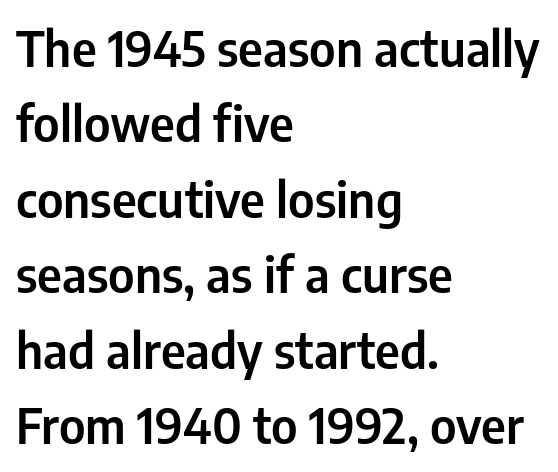
Q: Is the text italic (slanted)? A: No, it is upright.
Q: Is the typeface a serif or a sans-serif typeface? A: Sans-serif.
Q: Is the text underlined? A: No.
Q: How is the paragraph aligned? A: Left-aligned.
Q: Is the spacing between letters normal or unusually wide? A: Normal.
Q: Is the spacing between lines tight, normal or loose? A: Normal.
Q: Width (condensed, normal, or wide)? A: Condensed.
Q: Stroke contrast? A: Low.
Q: x-height? A: Medium.
Q: Monospaced? A: No.
